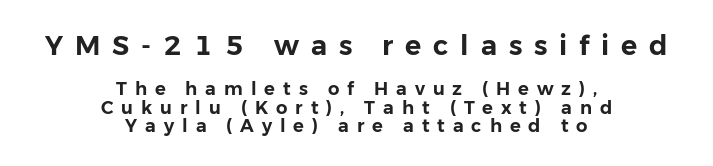
Honestly, the letter spacing is so wide it's the main thing you notice. The space beneath each line is pristine and unruled. The letters in the upper block stand taller than those in the block below. Typeset on center — no edge is straight. These lines were composed using upright roman letters.
